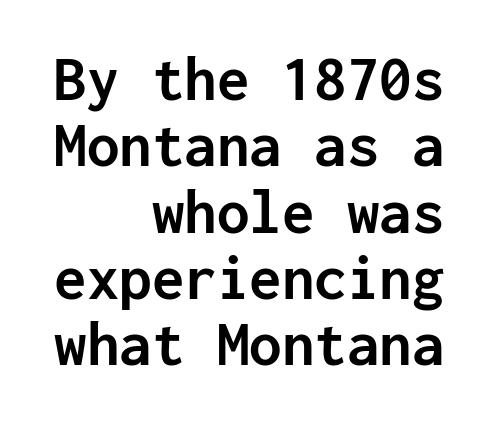
The type sits square on the baseline with zero lean. Visually the block forms a straight wall on the right and a jagged coastline on the left. Look at the tracking — it's just the regular setting, nothing added. The space beneath each line is pristine and unruled.
